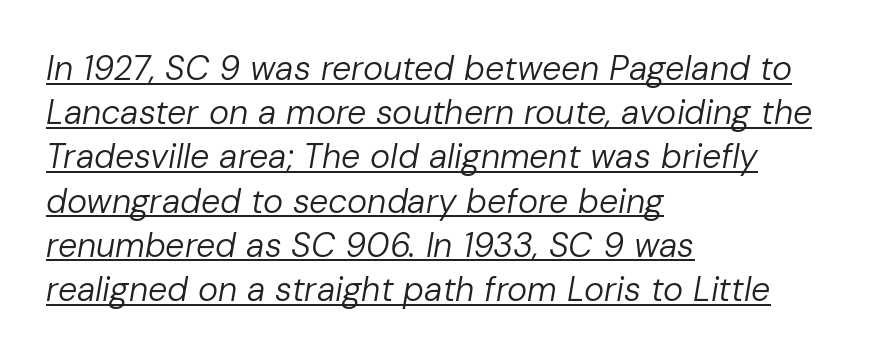
The image shows 34 px regular-weight type, italic (leaning right); set left-aligned, normal line spacing (1.3x), normal letter spacing, underlined; low stroke contrast and a medium x-height.
